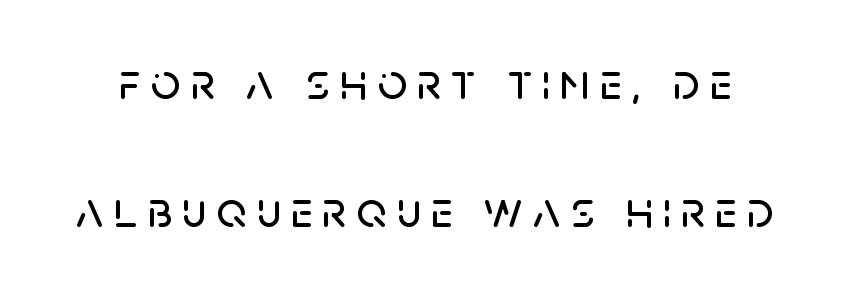
The image shows 52 px sans-serif type, upright; set loose line spacing (2.47x), not underlined; low stroke contrast and a large x-height.
